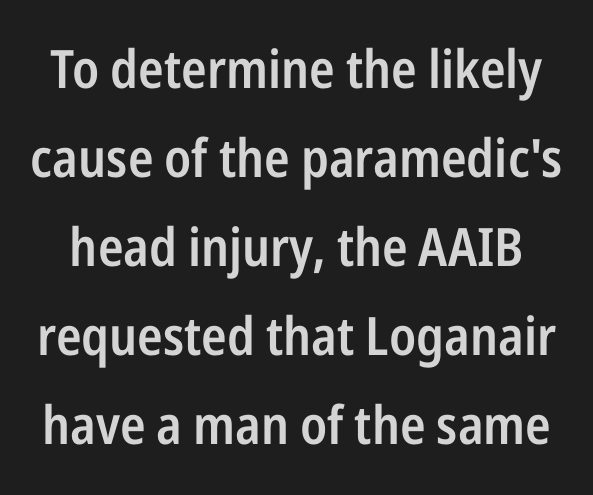
{"serif": "no", "italic": "no", "bold": "semi", "weight": "semibold", "width": "condensed", "stroke_contrast": "low", "x_height": "medium", "monospaced": "no", "underline": "no", "line_spacing": "normal", "line_spacing_ratio": 1.68, "letter_spacing": "normal", "letter_spacing_em": 0.0, "glyph_px": 53}
